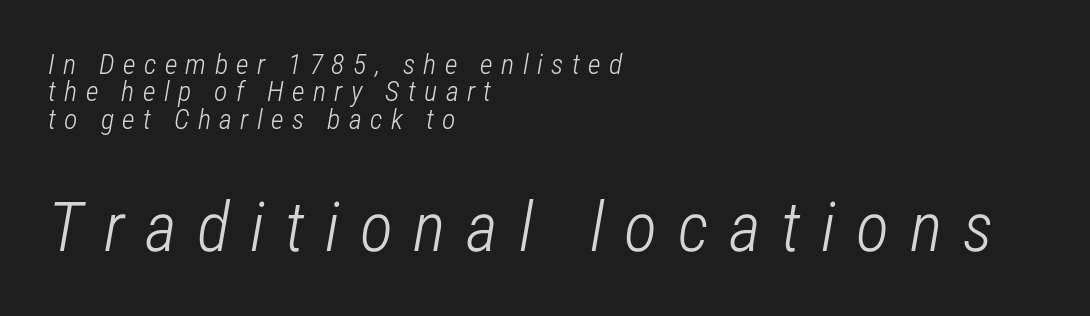
Q: Is the text bold? A: No.
Q: Is the text italic (slanted)? A: Yes, it leans right by about 12 degrees.
Q: Is the text underlined? A: No.
Q: How is the paragraph aligned? A: Left-aligned.
Q: Is the spacing between letters normal or unusually wide? A: Unusually wide.
Q: Is the spacing between lines tight, normal or loose? A: Tight.
Q: Which block of text is set in a larger size, the first (top) or the second (bottom)? A: The second (bottom) one.
Q: Width (condensed, normal, or wide)? A: Condensed.
Q: Stroke contrast? A: Low.
Q: x-height? A: Medium.
Q: Monospaced? A: No.
